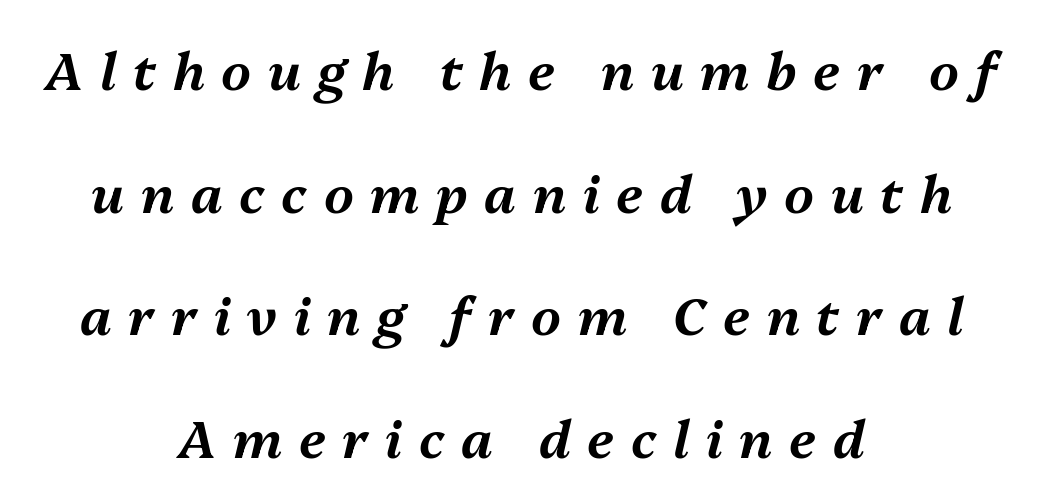
{"italic": "yes", "lean": "right", "slant_degrees": 13, "width": "normal", "stroke_contrast": "medium", "x_height": "medium", "monospaced": "no", "underline": "no", "align": "center", "line_spacing": "loose", "line_spacing_ratio": 2.36, "letter_spacing": "wide", "letter_spacing_em": 0.32, "glyph_px": 52}
